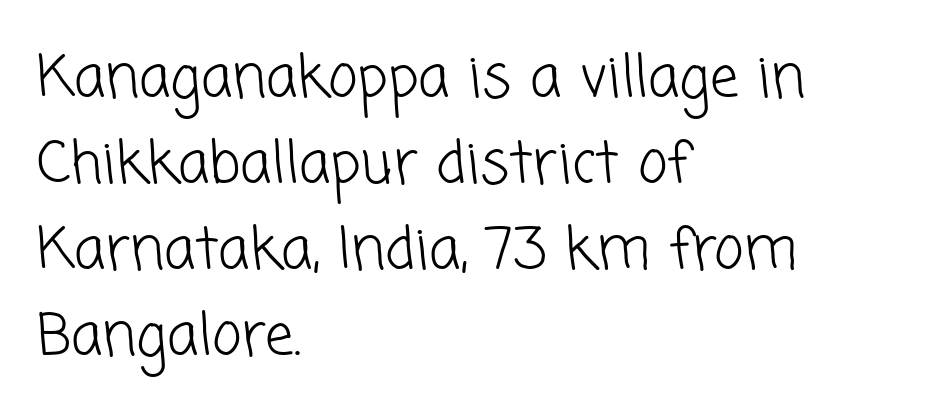
The image shows 57 px light sans-serif type; set left-aligned, normal line spacing (1.51x), normal letter spacing, not underlined; low stroke contrast and a medium x-height.
